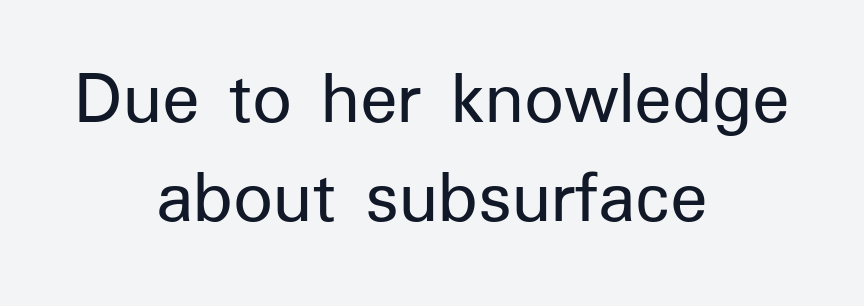
The text was rendered using a sans face with plain stroke endings. The text block is weighted toward neither margin, spreading evenly from the middle. One glance says typical: line gaps are just what's usual. Each row of text sits above clean, open space. Vertical strokes here are truly vertical.
